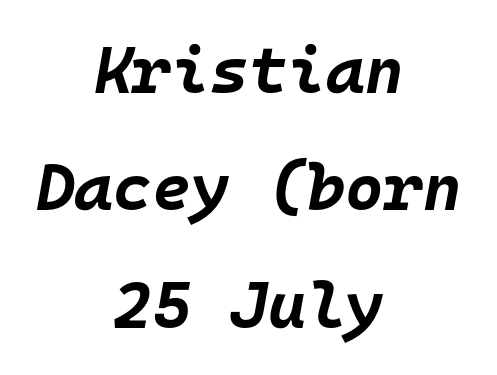
Nothing unusual about the tracking: characters are spaced as the font intends. The area under the type is left untouched. Notice how thick the strokes are: this is what a full bold looks like. The specimen reads as italic at a glance. Monospaced: the letters line up in strict vertical columns. The whitespace from short lines is split evenly between both sides.
